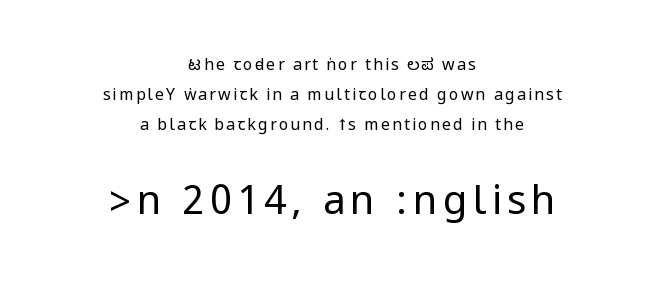
The image shows 40 px regular-weight, condensed sans-serif type, upright; set centered, line spacing 1.88x, not underlined; the second (bottom) block is 2.5x larger; low stroke contrast.
